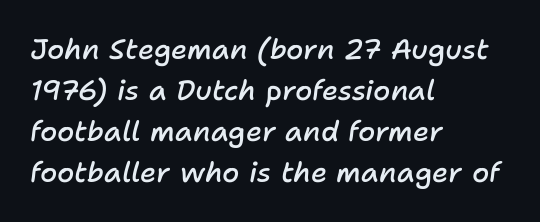
The typography opts for an oblique posture over an upright one. Tracking here is standard; glyphs follow each other at the usual distance. Nobody drew a line under any word here. The ragged edge is on the right, which tells us the setting is flush left.
